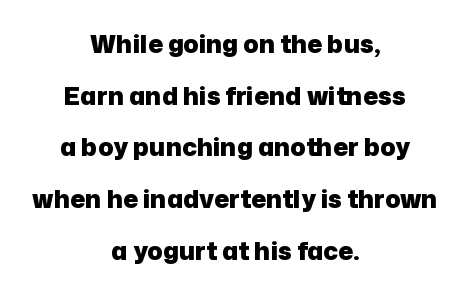
Q: Is the text bold? A: Yes.
Q: Is the text italic (slanted)? A: No, it is upright.
Q: Is the text underlined? A: No.
Q: How is the paragraph aligned? A: Centered.
Q: Is the spacing between letters normal or unusually wide? A: Normal.
Q: Is the spacing between lines tight, normal or loose? A: Loose.
